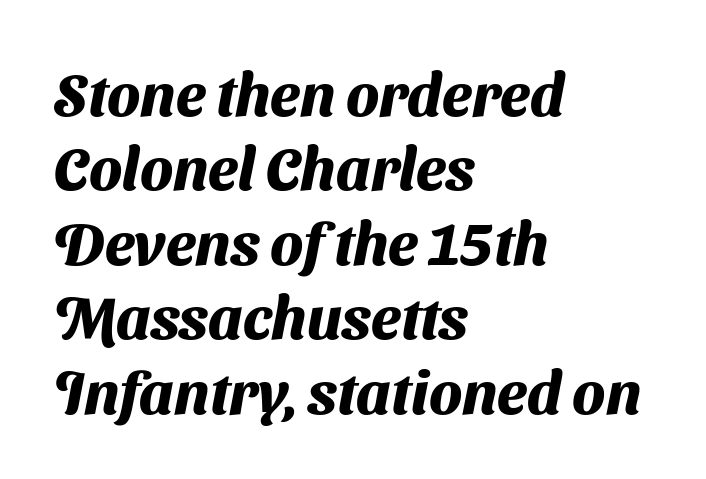
The image shows 60 px heavy sans-serif type; set left-aligned, line spacing 1.24x, normal letter spacing, not underlined; medium stroke contrast and a medium x-height.
